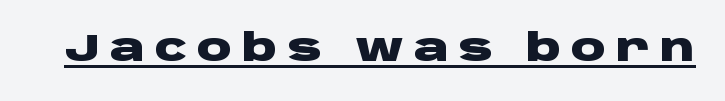
{"serif": "no", "italic": "no", "bold": "yes", "weight": "heavy", "width": "wide", "stroke_contrast": "low", "x_height": "large", "monospaced": "no", "underline": "yes", "letter_spacing": "wide", "letter_spacing_em": 0.25, "glyph_px": 39}
